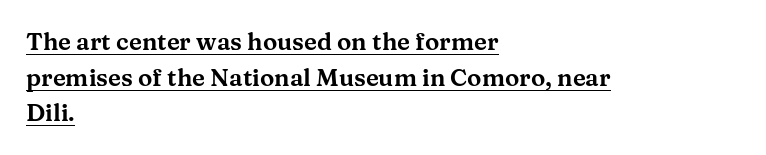
The image shows 24 px text type, upright; set left-aligned, normal line spacing (1.48x), normal letter spacing, underlined.
